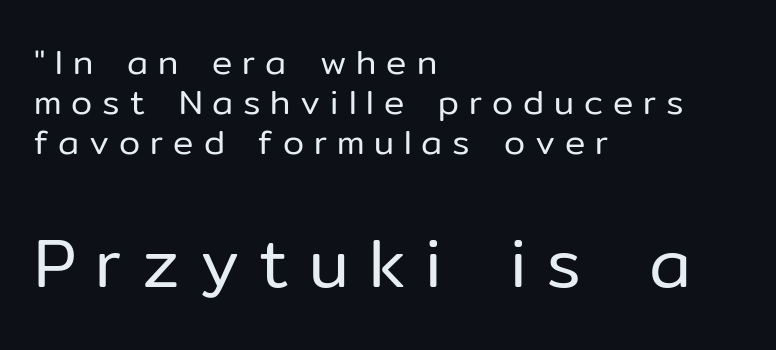
Q: Is the text bold? A: No.
Q: Is the text italic (slanted)? A: No, it is upright.
Q: Is the typeface a serif or a sans-serif typeface? A: Sans-serif.
Q: Is the text underlined? A: No.
Q: How is the paragraph aligned? A: Left-aligned.
Q: Is the spacing between letters normal or unusually wide? A: Unusually wide.
Q: Which block of text is set in a larger size, the first (top) or the second (bottom)? A: The second (bottom) one.
Q: Width (condensed, normal, or wide)? A: Normal.
Q: Stroke contrast? A: Low.
Q: x-height? A: Medium.
Q: Monospaced? A: No.
